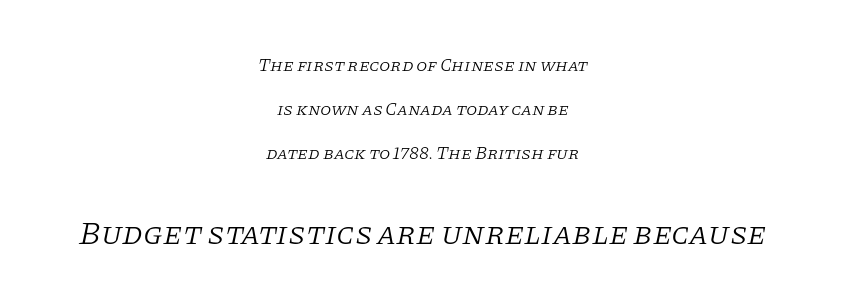
{"serif": "yes", "italic": "yes", "lean": "right", "slant_degrees": 11, "bold": "no", "weight": "light", "width": "normal", "stroke_contrast": "low", "x_height": "large", "monospaced": "no", "underline": "no", "align": "center", "line_spacing": "loose", "line_spacing_ratio": 2.44, "letter_spacing": "normal", "letter_spacing_em": 0.0, "larger_block": "second", "size_ratio": 1.78, "glyph_px": 32}
